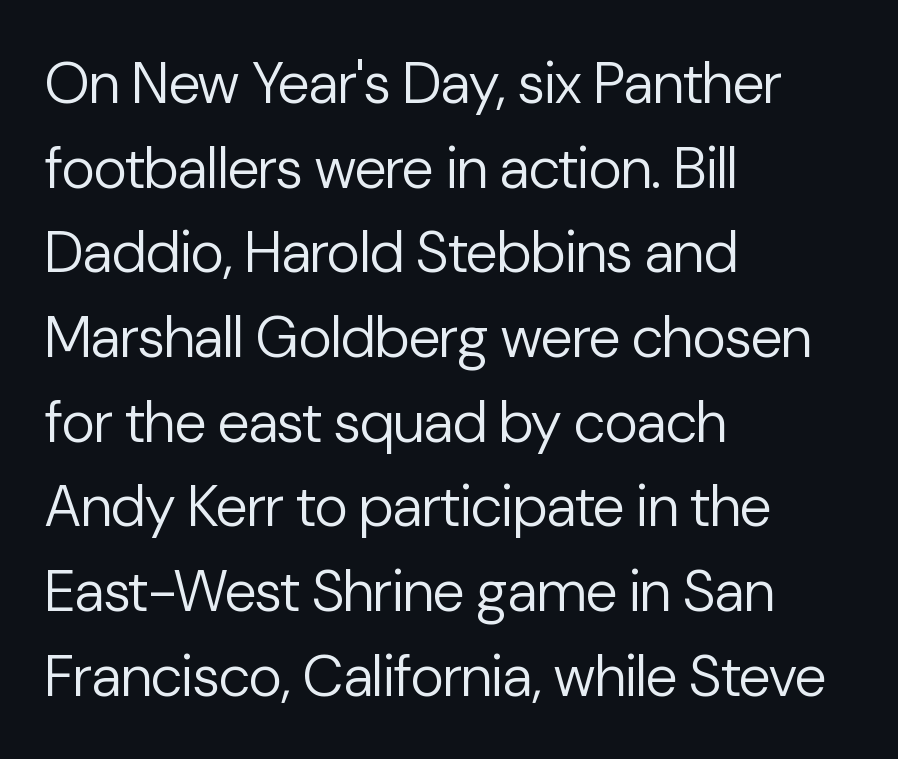
Q: Is the text bold? A: No.
Q: Is the text italic (slanted)? A: No, it is upright.
Q: Is the typeface a serif or a sans-serif typeface? A: Sans-serif.
Q: Is the text underlined? A: No.
Q: How is the paragraph aligned? A: Left-aligned.
Q: Is the spacing between letters normal or unusually wide? A: Normal.
Q: Is the spacing between lines tight, normal or loose? A: Normal.
Q: Width (condensed, normal, or wide)? A: Normal.
Q: Stroke contrast? A: Low.
Q: x-height? A: Medium.
Q: Monospaced? A: No.
